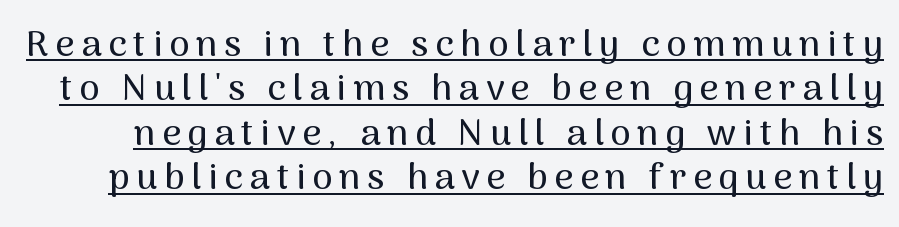
Q: Is the text italic (slanted)? A: No, it is upright.
Q: Is the typeface a serif or a sans-serif typeface? A: Sans-serif.
Q: Is the text underlined? A: Yes.
Q: Width (condensed, normal, or wide)? A: Normal.
Q: Stroke contrast? A: Medium.
Q: x-height? A: Medium.
Q: Monospaced? A: No.
